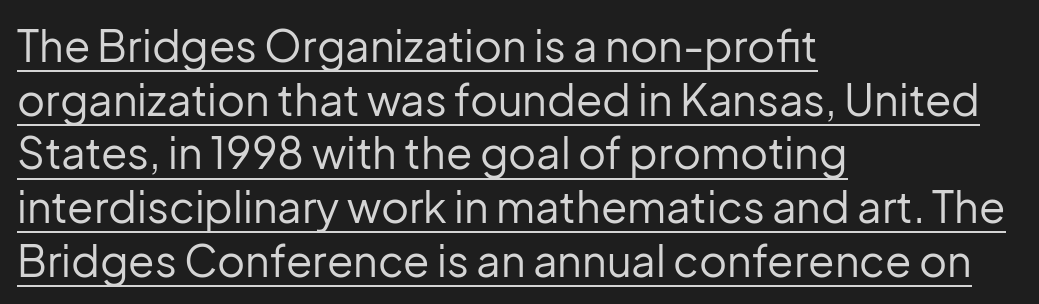
The image shows 43 px regular-weight sans-serif type, upright; set left-aligned, normal line spacing (1.25x), normal letter spacing, underlined; low stroke contrast and a medium x-height.
